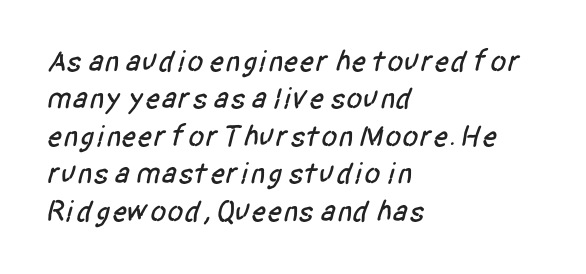
Q: Is the typeface a serif or a sans-serif typeface? A: Sans-serif.
Q: Is the text underlined? A: No.
Q: How is the paragraph aligned? A: Left-aligned.
Q: Is the spacing between letters normal or unusually wide? A: Normal.
Q: Is the spacing between lines tight, normal or loose? A: Normal.
Q: Width (condensed, normal, or wide)? A: Condensed.
Q: Stroke contrast? A: Low.
Q: x-height? A: Large.
Q: Monospaced? A: No.
